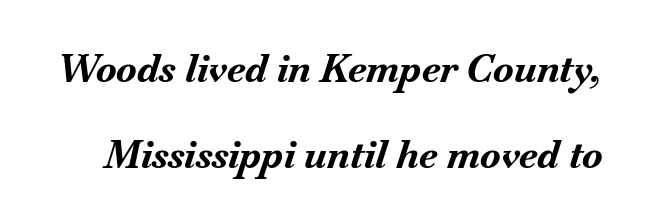
The image shows 38 px bold type, italic (leaning right); set loose line spacing (2.26x), normal letter spacing, not underlined; medium stroke contrast and a small x-height.
